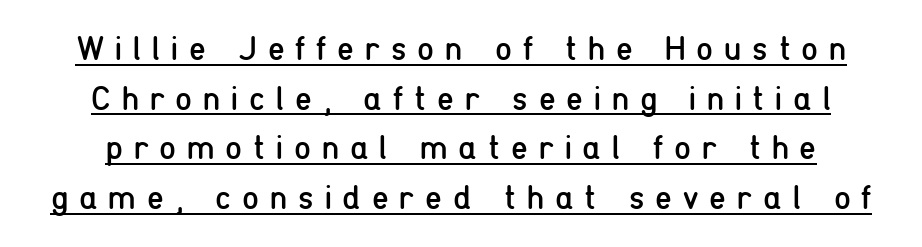
Weight: in the light-to-regular range. To sum up the face: it is a sans, with no serifs. Honestly, the letter spacing is so wide it's the main thing you notice. The letters stand straight up with perfectly vertical stems. Each line of the rendering has a horizontal stroke beneath the glyphs. Here the designer chose a conventional face with non-uniform glyph widths.
